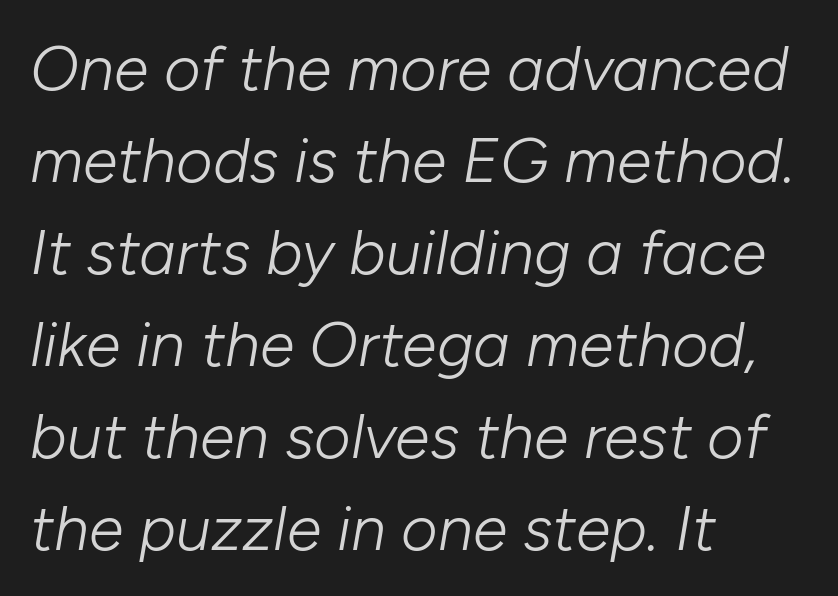
{"italic": "yes", "lean": "right", "slant_degrees": 10, "bold": "no", "weight": "light", "width": "normal", "stroke_contrast": "low", "x_height": "medium", "monospaced": "no", "underline": "no", "align": "left", "line_spacing": "normal", "line_spacing_ratio": 1.46, "letter_spacing": "normal", "letter_spacing_em": 0.0, "glyph_px": 63}
